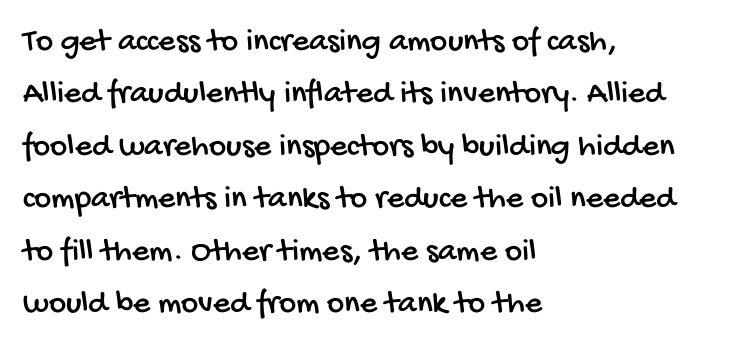
The image shows 33 px condensed sans-serif type; set left-aligned, normal line spacing (1.59x), normal letter spacing, not underlined; low stroke contrast and a large x-height.
